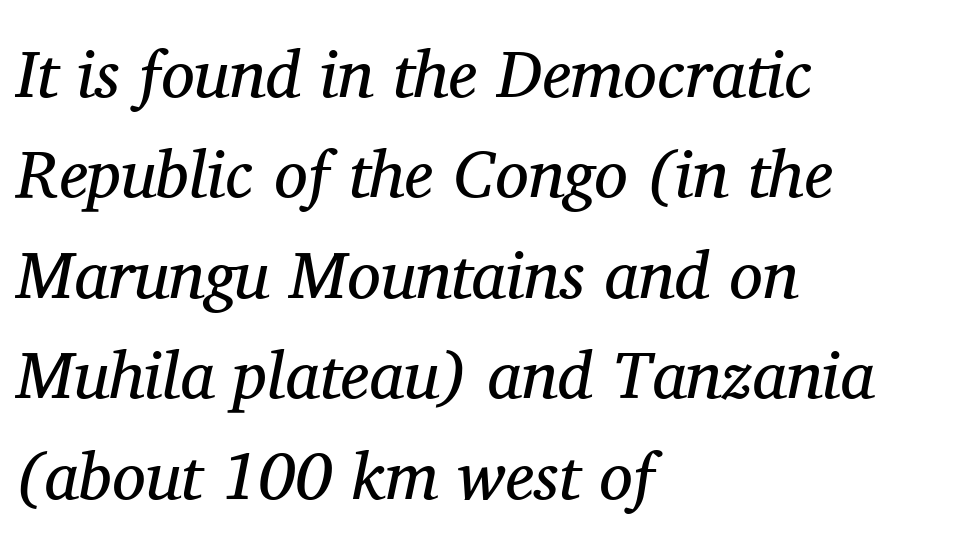
The passage shown is not underscored anywhere. There is no visible air inserted between adjacent glyphs. A typesetter would call this proportional, since set widths differ per character. Leading matches the norm, producing a regular column. Classification — serif. Stems and bowls with no extra thickness — not bold.
